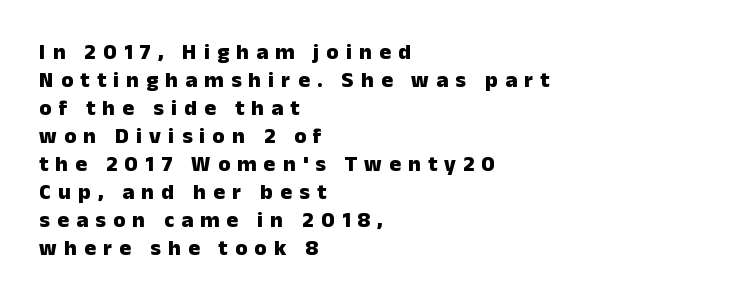
Q: Is the text bold? A: Yes.
Q: Is the text italic (slanted)? A: No, it is upright.
Q: Is the text underlined? A: No.
Q: How is the paragraph aligned? A: Left-aligned.
Q: Is the spacing between letters normal or unusually wide? A: Unusually wide.
Q: Is the spacing between lines tight, normal or loose? A: Normal.
